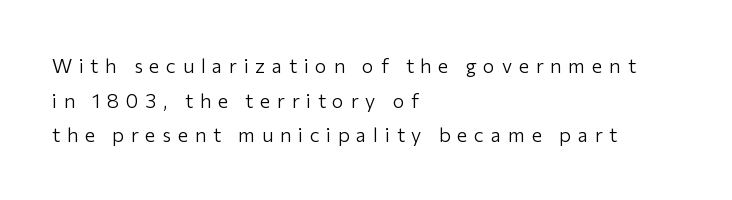
{"italic": "no", "bold": "no", "underline": "no", "align": "left", "line_spacing_ratio": 1.73, "letter_spacing": "wide", "letter_spacing_em": 0.33, "glyph_px": 20}
